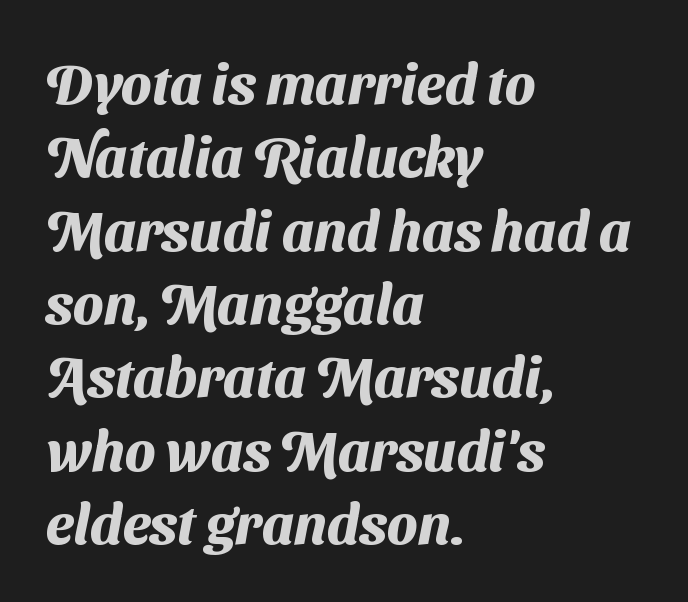
In CSS terms this would be text-align: left. Spacing verdict: proportional, widths tailored to each character. Type without underlining. Honestly, the row spacing looks completely unremarkable. Is this a sans? Yes — the strokes have no serifs.
